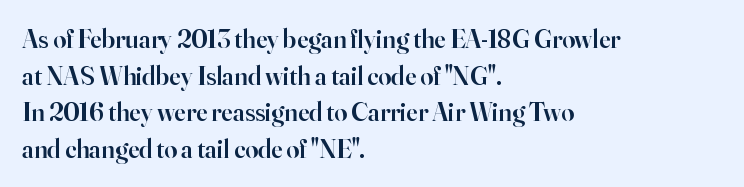
Every row of glyphs begins at an identical x-position on the left. Summary of weight: moderately heavy, a semibold. Evenly set lines give the paragraph a standard silhouette. In terms of letterspacing, this is plain default setting. When letters stand straight like this, we call the style roman or upright. The gap between lines stays unmarked.
